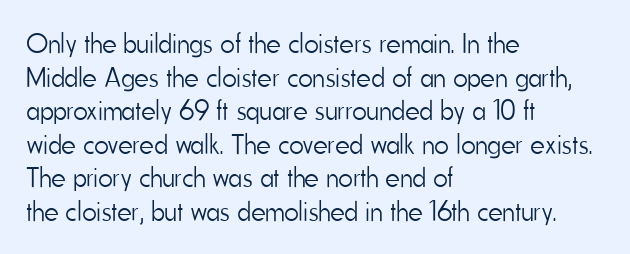
Q: Is the text bold? A: No.
Q: Is the text italic (slanted)? A: No, it is upright.
Q: Is the typeface a serif or a sans-serif typeface? A: Sans-serif.
Q: Is the text underlined? A: No.
Q: How is the paragraph aligned? A: Left-aligned.
Q: Is the spacing between letters normal or unusually wide? A: Normal.
Q: Width (condensed, normal, or wide)? A: Condensed.
Q: Stroke contrast? A: Low.
Q: x-height? A: Small.
Q: Monospaced? A: No.
